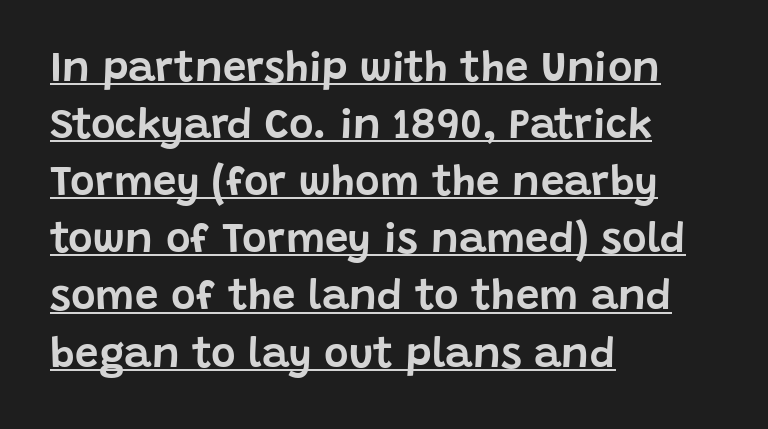
{"serif": "no", "italic": "no", "width": "normal", "stroke_contrast": "low", "x_height": "large", "monospaced": "no", "underline": "yes", "align": "left", "line_spacing": "normal", "line_spacing_ratio": 1.36, "letter_spacing": "normal", "letter_spacing_em": 0.0, "glyph_px": 42}
